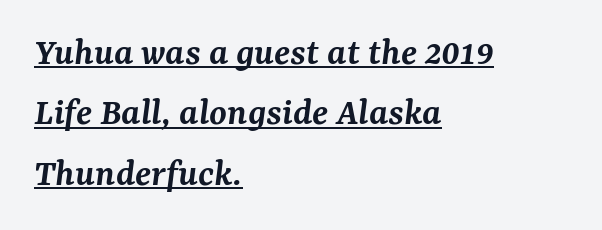
{"serif": "yes", "italic": "yes", "lean": "right", "slant_degrees": 7, "bold": "semi", "weight": "semibold", "width": "normal", "stroke_contrast": "medium", "x_height": "medium", "monospaced": "no", "underline": "yes", "align": "left", "line_spacing": "normal", "line_spacing_ratio": 1.51, "letter_spacing": "normal", "letter_spacing_em": 0.0, "glyph_px": 40}
